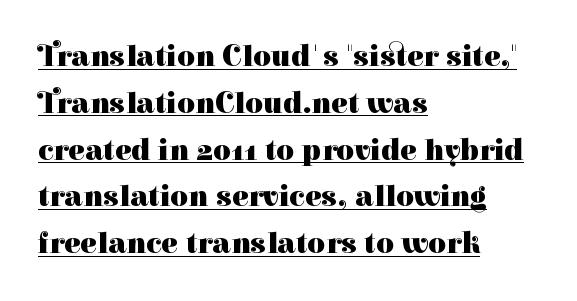
{"serif": "yes", "italic": "no", "bold": "yes", "weight": "heavy", "width": "normal", "stroke_contrast": "high", "x_height": "medium", "monospaced": "no", "underline": "yes", "align": "left", "line_spacing": "normal", "line_spacing_ratio": 1.51, "letter_spacing": "normal", "letter_spacing_em": 0.0, "glyph_px": 31}
